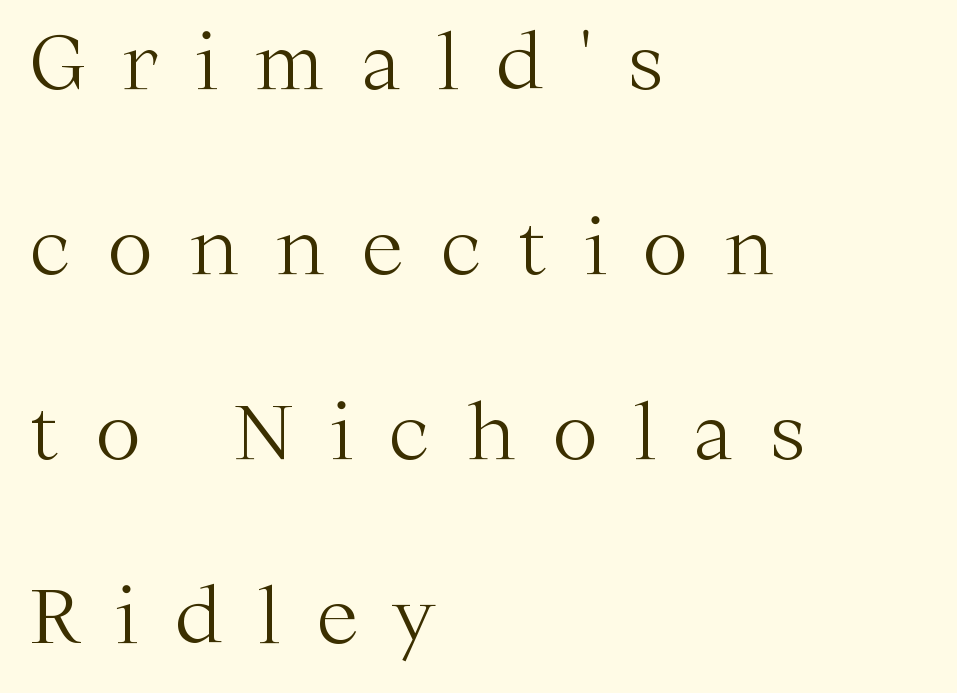
The typesetter chose a ragged-right arrangement here. The rendering uses natural spacing where letterforms have individual widths. The specimen omits any rule beneath the text block's lines. A typesetter would call this leading open, well beyond the default.
